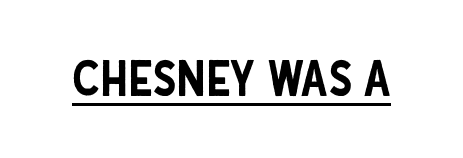
Q: Is the text italic (slanted)? A: No, it is upright.
Q: Is the typeface a serif or a sans-serif typeface? A: Sans-serif.
Q: Is the text underlined? A: Yes.
Q: Is the spacing between letters normal or unusually wide? A: Normal.
Q: Width (condensed, normal, or wide)? A: Condensed.
Q: Stroke contrast? A: Low.
Q: x-height? A: Large.
Q: Monospaced? A: No.
